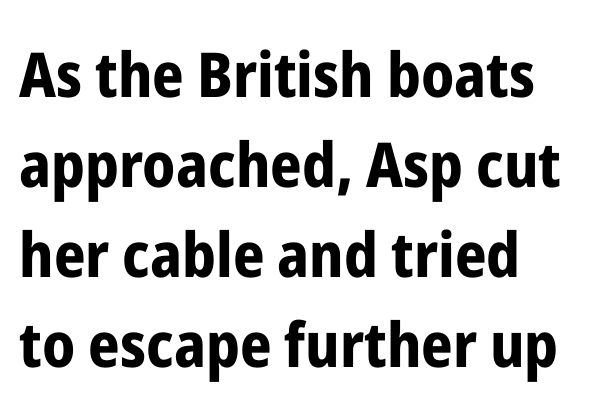
The image shows 62 px bold, condensed sans-serif type, upright; set left-aligned, normal line spacing (1.45x), normal letter spacing, not underlined; low stroke contrast and a medium x-height.
